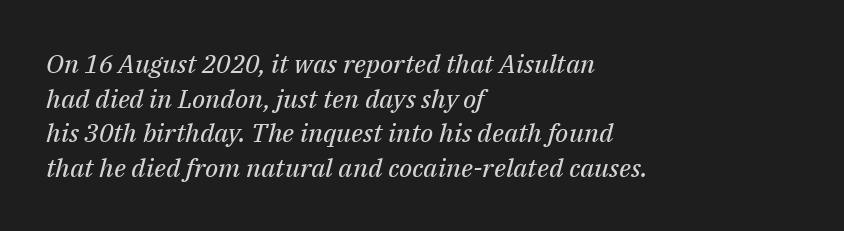
Q: Is the text bold? A: No.
Q: Is the text italic (slanted)? A: Yes, it leans right by about 14 degrees.
Q: Is the text underlined? A: No.
Q: How is the paragraph aligned? A: Left-aligned.
Q: Is the spacing between letters normal or unusually wide? A: Normal.
Q: Is the spacing between lines tight, normal or loose? A: Normal.
